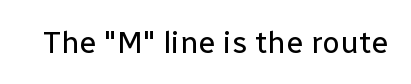
{"serif": "no", "italic": "no", "bold": "no", "weight": "regular", "width": "normal", "stroke_contrast": "low", "x_height": "medium", "monospaced": "no", "underline": "no", "letter_spacing": "normal", "letter_spacing_em": 0.0, "glyph_px": 31}
